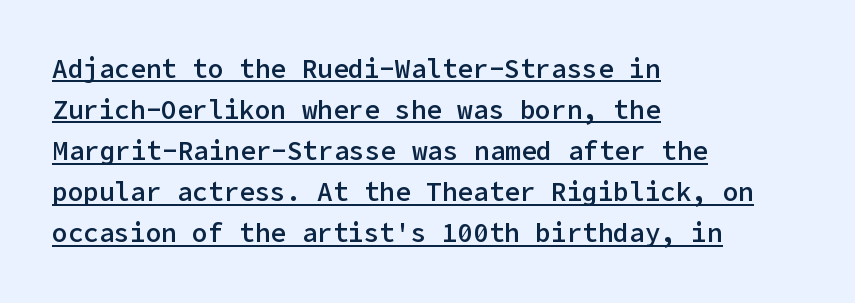
{"italic": "no", "bold": "semi", "underline": "yes", "align": "left", "line_spacing": "normal", "line_spacing_ratio": 1.58, "letter_spacing": "normal", "letter_spacing_em": 0.0, "glyph_px": 26}
